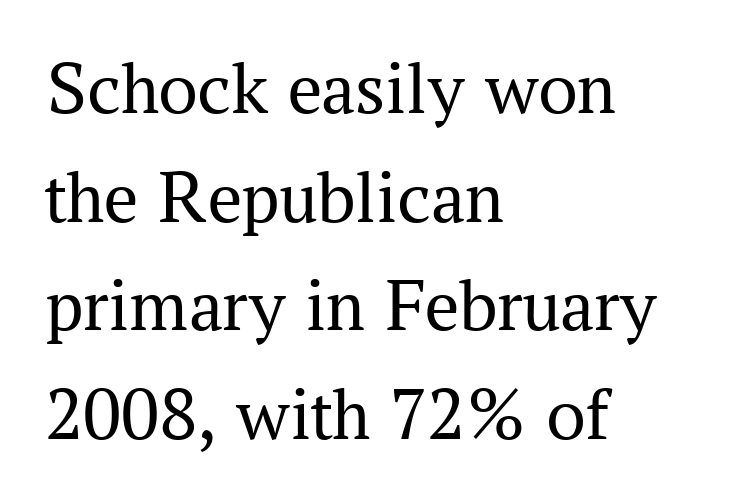
{"serif": "yes", "italic": "no", "bold": "no", "weight": "regular", "width": "normal", "stroke_contrast": "medium", "x_height": "medium", "monospaced": "no", "underline": "no", "align": "left", "line_spacing": "normal", "line_spacing_ratio": 1.43, "letter_spacing": "normal", "letter_spacing_em": 0.0, "glyph_px": 76}
